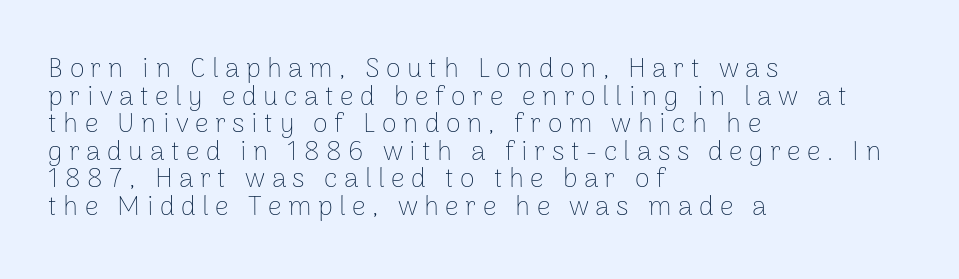
The typography opts for an upright posture over an oblique one. The space directly below the letters is spotless. The rendering uses a small line-height, squeezing the rows. The rendering inserts visible extra space after every character.
